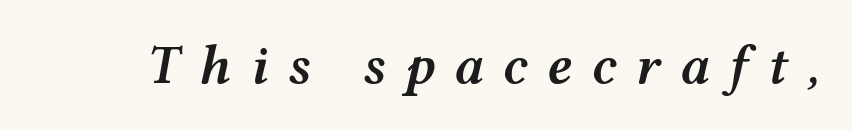
Q: Is the text bold? A: Semi-bold.
Q: Is the text italic (slanted)? A: Yes, it leans right by about 12 degrees.
Q: Is the text underlined? A: No.
Q: Is the spacing between letters normal or unusually wide? A: Unusually wide.
Q: Width (condensed, normal, or wide)? A: Wide.
Q: Stroke contrast? A: Medium.
Q: x-height? A: Medium.
Q: Monospaced? A: No.
